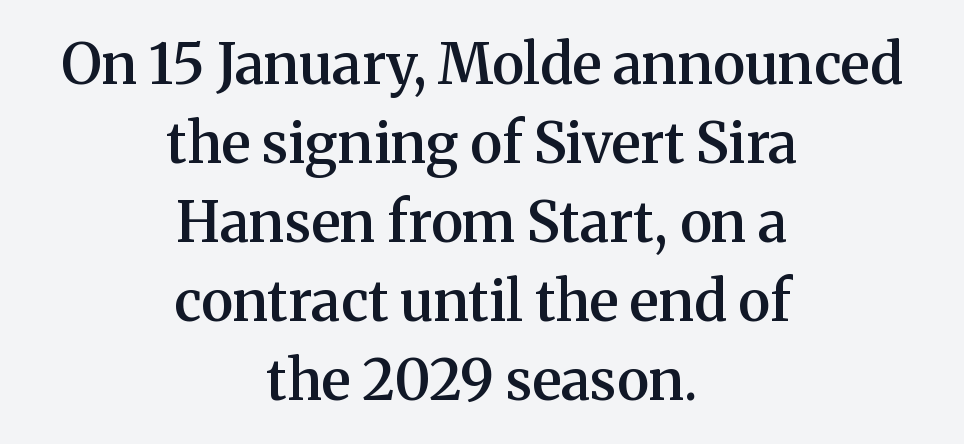
The image shows 56 px semibold serif type, upright; set centered, normal line spacing (1.41x), normal letter spacing, not underlined; medium stroke contrast and a medium x-height.
